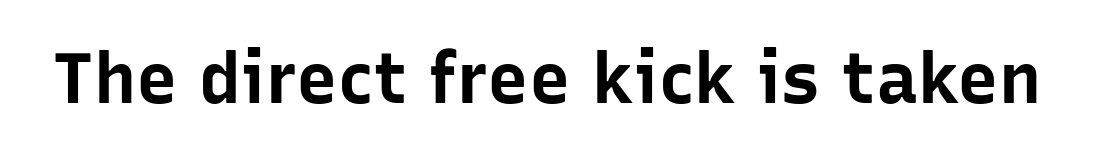
What kind of face is this? One without serifs — a sans. Standard letterfit; no display-style spreading of the glyphs. Each letter keeps its own natural width here, so spacing adapts to shape. Upright lettering throughout. Letters rest on an invisible, unmarked baseline.
